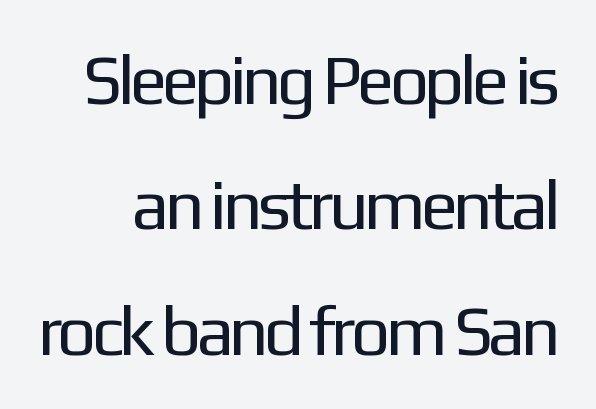
{"serif": "no", "italic": "no", "bold": "no", "weight": "regular", "width": "normal", "stroke_contrast": "low", "x_height": "medium", "monospaced": "no", "underline": "no", "line_spacing_ratio": 1.79, "letter_spacing": "normal", "letter_spacing_em": 0.0, "glyph_px": 70}
